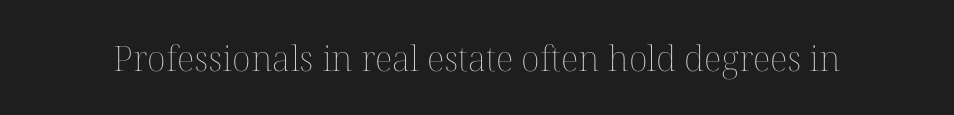
Q: Is the text bold? A: No.
Q: Is the text italic (slanted)? A: No, it is upright.
Q: Is the text underlined? A: No.
Q: Is the spacing between letters normal or unusually wide? A: Normal.
Q: Width (condensed, normal, or wide)? A: Normal.
Q: Stroke contrast? A: Medium.
Q: x-height? A: Medium.
Q: Monospaced? A: No.
